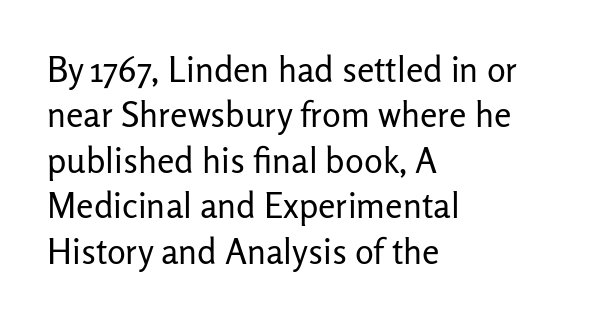
Vertical strokes here are truly vertical. A typesetter would label this face a sans. Character widths vary here, with narrow letters taking less room than wide ones. You could call the tracking neutral — neither tight nor loose. Weight: not bold — regular or lighter. Only glyphs here, with clear space below each row.
